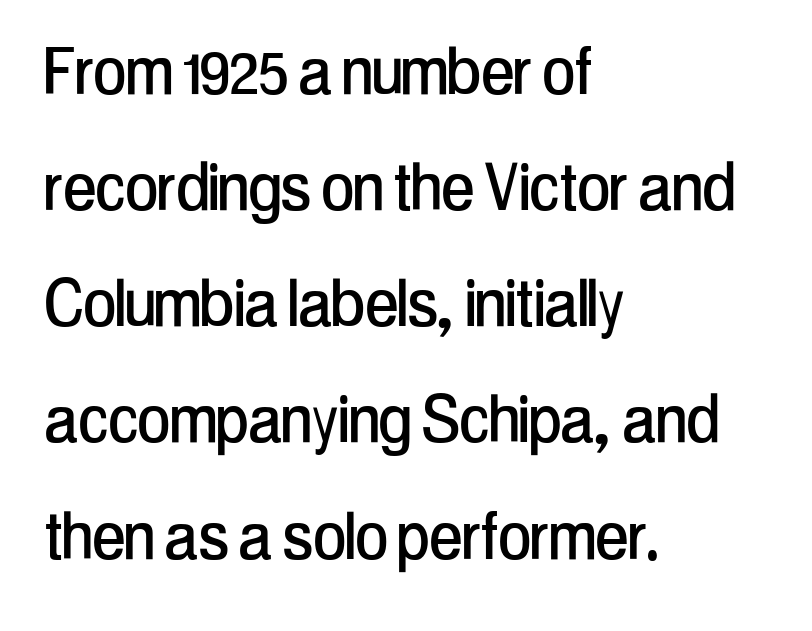
Has an underline been added? It has not. Rendered with straight, roman letterforms. Is this a fixed-width face? No — the glyphs have proportional, varying widths. Nope, no serifs anywhere on these letters. In terms of leading, this rendering sits right in the middle. No extra tracking has been applied to these lines.
